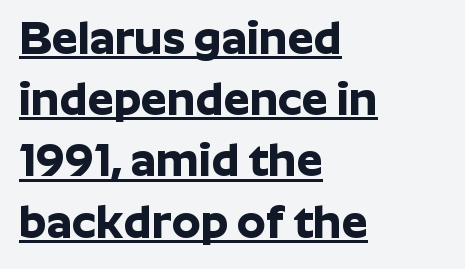
The image shows 46 px bold sans-serif type, upright; set left-aligned, normal line spacing (1.33x), normal letter spacing, underlined; low stroke contrast and a medium x-height.
